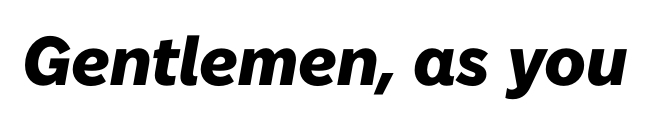
Q: Is the text bold? A: Yes.
Q: Is the text italic (slanted)? A: Yes, it leans right by about 10 degrees.
Q: Is the text underlined? A: No.
Q: Is the spacing between letters normal or unusually wide? A: Normal.
Q: Width (condensed, normal, or wide)? A: Normal.
Q: Stroke contrast? A: Low.
Q: x-height? A: Medium.
Q: Monospaced? A: No.
